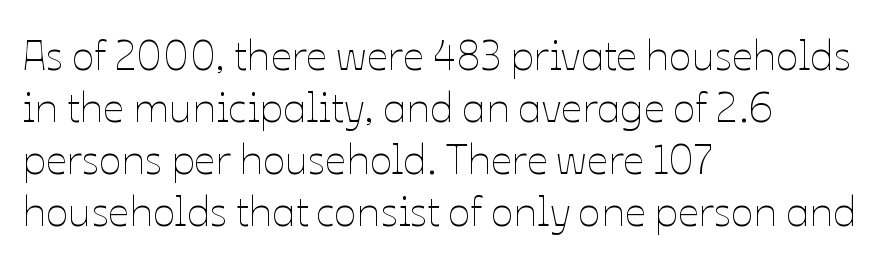
{"italic": "no", "bold": "no", "weight": "thin", "width": "normal", "stroke_contrast": "low", "x_height": "medium", "monospaced": "no", "underline": "no", "align": "left", "line_spacing_ratio": 1.24, "letter_spacing": "normal", "letter_spacing_em": 0.0, "glyph_px": 42}
